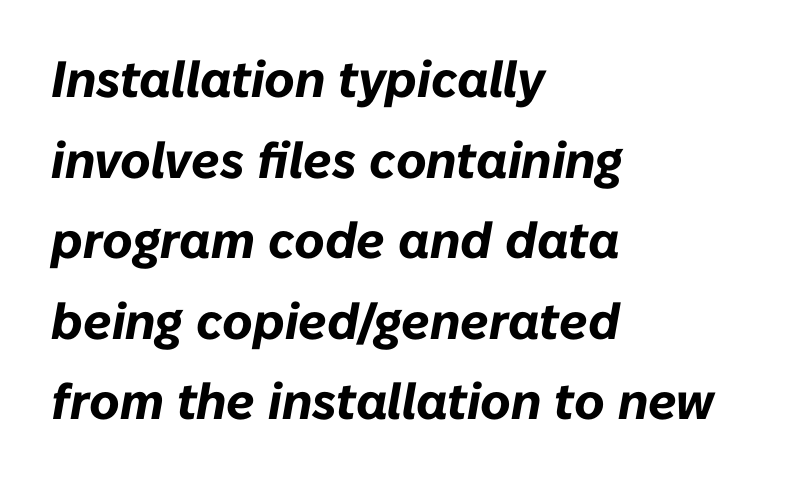
Caption: standard tracking, unaltered. Left-aligned paragraph, ragged on the right. When letters slant like this, we call the style italic. Bare-footed words on every line.
